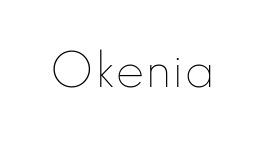
{"italic": "no", "bold": "no", "weight": "thin", "width": "normal", "stroke_contrast": "low", "x_height": "small", "monospaced": "no", "underline": "no", "letter_spacing": "normal", "letter_spacing_em": 0.0, "glyph_px": 44}
